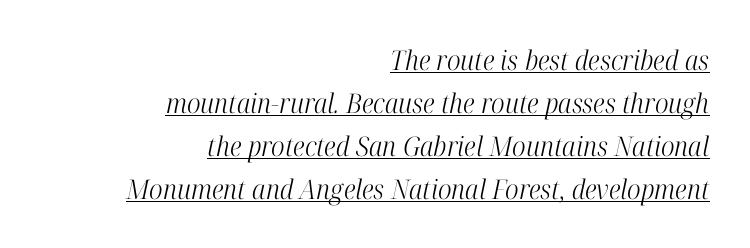
If you drew a ruler down the right edge, every line would touch it. Honestly, the letter spacing is just normal — you wouldn't notice it. No letter is thick-stroked: the sample isn't bold. The axis of the letterforms is tilted away from vertical. Underline: present.
